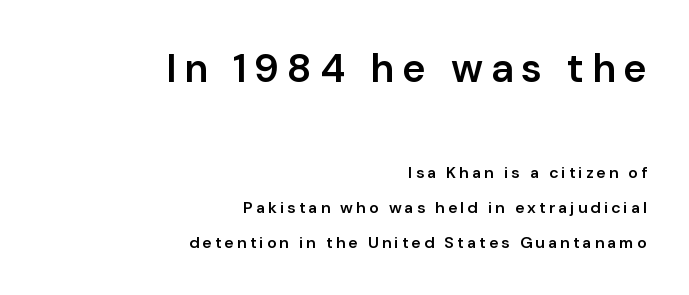
{"serif": "no", "italic": "no", "bold": "semi", "weight": "semibold", "width": "normal", "stroke_contrast": "low", "x_height": "medium", "monospaced": "no", "underline": "no", "align": "right", "line_spacing": "loose", "line_spacing_ratio": 2.19, "larger_block": "first", "size_ratio": 2.5, "glyph_px": 40}
